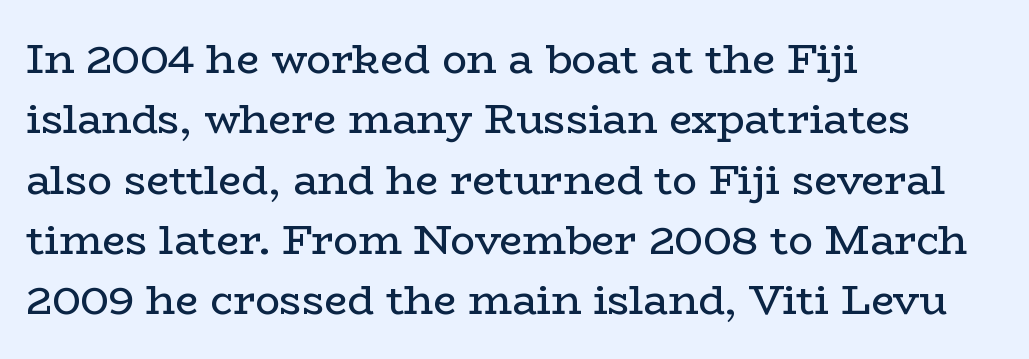
The image shows 41 px regular-weight, wide serif type, upright; set left-aligned, normal line spacing (1.47x), normal letter spacing, not underlined; low stroke contrast and a medium x-height.
